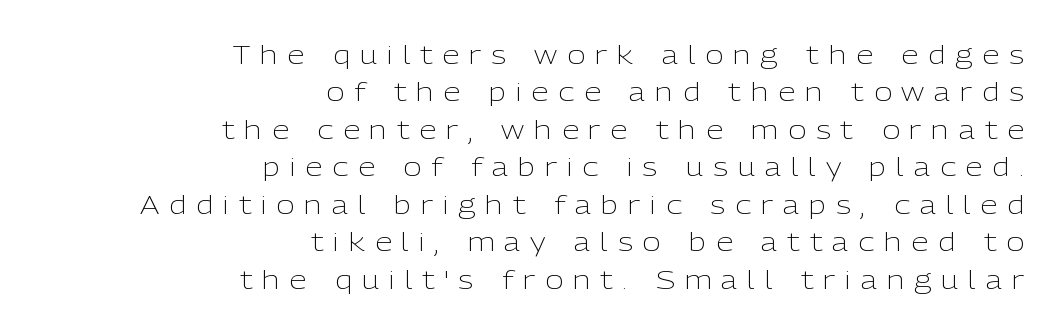
Q: Is the text bold? A: No.
Q: Is the text italic (slanted)? A: No, it is upright.
Q: Is the text underlined? A: No.
Q: How is the paragraph aligned? A: Right-aligned.
Q: Is the spacing between letters normal or unusually wide? A: Unusually wide.
Q: Is the spacing between lines tight, normal or loose? A: Normal.
